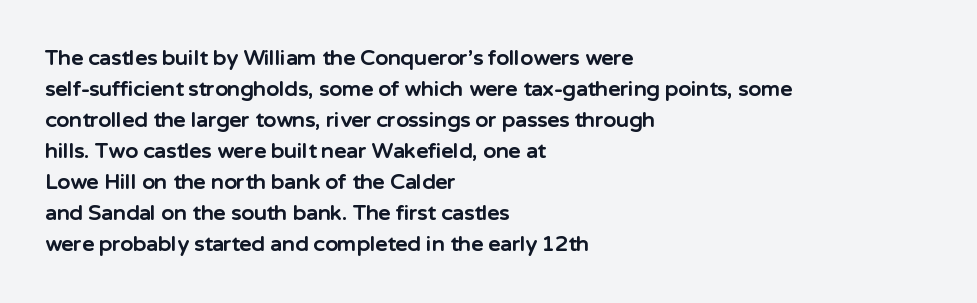
Q: Is the text bold? A: Yes.
Q: Is the text italic (slanted)? A: No, it is upright.
Q: Is the text underlined? A: No.
Q: How is the paragraph aligned? A: Left-aligned.
Q: Is the spacing between letters normal or unusually wide? A: Normal.
Q: Is the spacing between lines tight, normal or loose? A: Normal.
